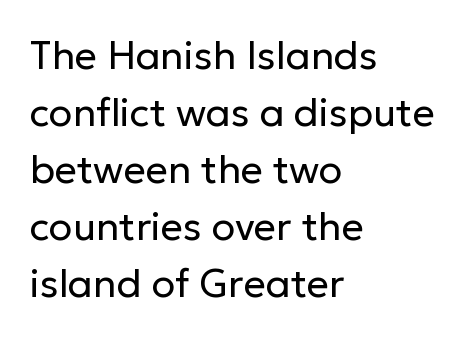
{"serif": "no", "italic": "no", "bold": "no", "weight": "regular", "width": "normal", "stroke_contrast": "low", "x_height": "medium", "monospaced": "no", "underline": "no", "align": "left", "line_spacing": "normal", "line_spacing_ratio": 1.46, "letter_spacing": "normal", "letter_spacing_em": 0.0, "glyph_px": 39}
